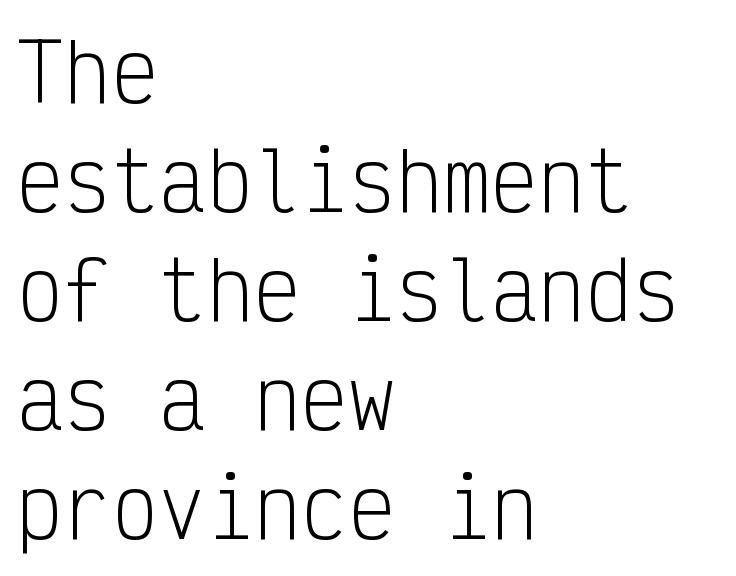
{"serif": "no", "italic": "no", "bold": "no", "weight": "light", "width": "condensed", "stroke_contrast": "low", "x_height": "medium", "monospaced": "yes", "underline": "no", "align": "left", "line_spacing": "normal", "line_spacing_ratio": 1.38, "letter_spacing": "normal", "letter_spacing_em": 0.0, "glyph_px": 79}
